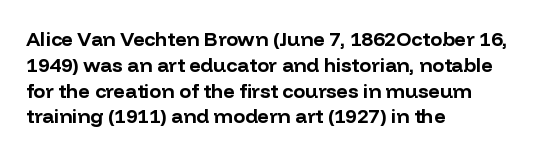
A typesetter would call this zero additional tracking. A classic flush-left, rag-right setting is used for this passage. The letters stand upright; this is a roman face. The glyphs are unaccompanied by any horizontal stroke below them. Line spacing here is normal.
